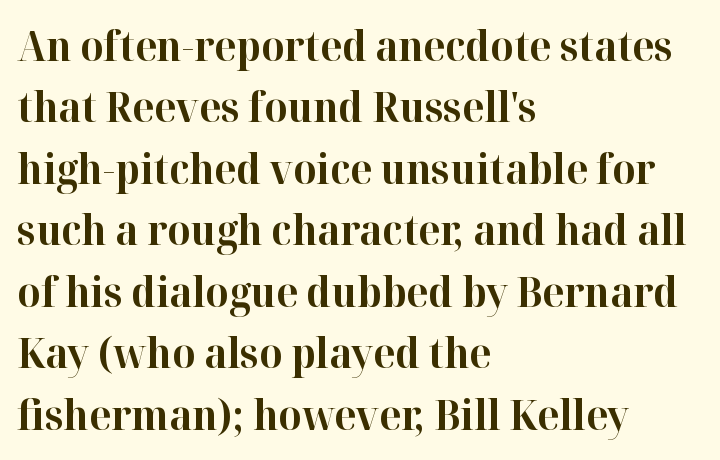
Q: Is the text bold? A: Yes.
Q: Is the text italic (slanted)? A: No, it is upright.
Q: Is the typeface a serif or a sans-serif typeface? A: Serif.
Q: Is the text underlined? A: No.
Q: How is the paragraph aligned? A: Left-aligned.
Q: Is the spacing between letters normal or unusually wide? A: Normal.
Q: Is the spacing between lines tight, normal or loose? A: Normal.
Q: Width (condensed, normal, or wide)? A: Normal.
Q: Stroke contrast? A: High.
Q: x-height? A: Medium.
Q: Monospaced? A: No.
